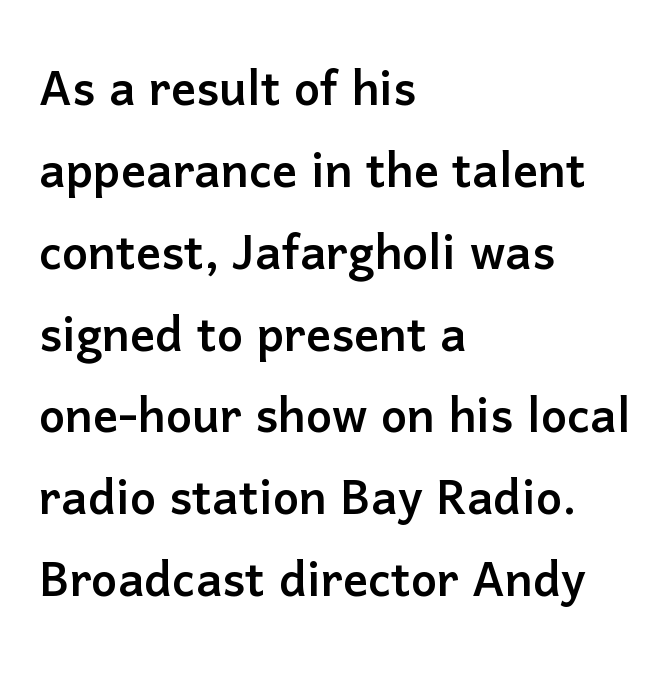
Q: Is the text italic (slanted)? A: No, it is upright.
Q: Is the typeface a serif or a sans-serif typeface? A: Sans-serif.
Q: Is the text underlined? A: No.
Q: How is the paragraph aligned? A: Left-aligned.
Q: Is the spacing between letters normal or unusually wide? A: Normal.
Q: Is the spacing between lines tight, normal or loose? A: Normal.
Q: Width (condensed, normal, or wide)? A: Normal.
Q: Stroke contrast? A: Low.
Q: x-height? A: Medium.
Q: Monospaced? A: No.
